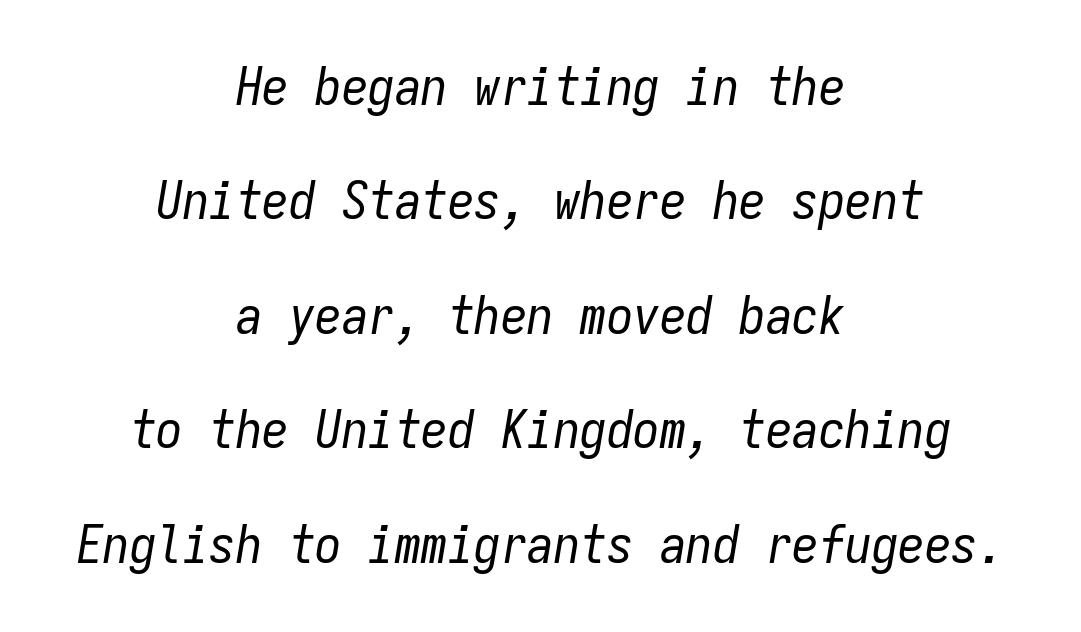
{"italic": "yes", "lean": "right", "slant_degrees": 9, "bold": "no", "weight": "regular", "width": "condensed", "stroke_contrast": "low", "x_height": "medium", "monospaced": "yes", "underline": "no", "align": "center", "line_spacing": "loose", "line_spacing_ratio": 2.16, "letter_spacing": "normal", "letter_spacing_em": 0.0, "glyph_px": 53}
